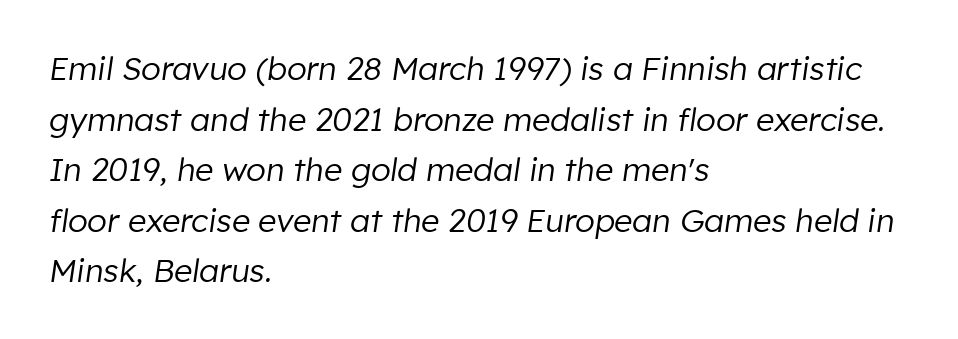
Q: Is the text bold? A: No.
Q: Is the text italic (slanted)? A: Yes, it leans right by about 8 degrees.
Q: Is the text underlined? A: No.
Q: How is the paragraph aligned? A: Left-aligned.
Q: Is the spacing between letters normal or unusually wide? A: Normal.
Q: Is the spacing between lines tight, normal or loose? A: Normal.
Q: Width (condensed, normal, or wide)? A: Normal.
Q: Stroke contrast? A: Low.
Q: x-height? A: Medium.
Q: Monospaced? A: No.
